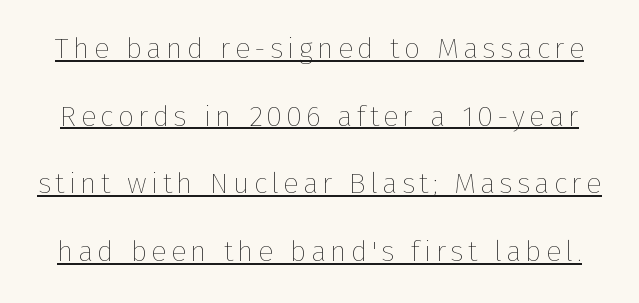
{"italic": "no", "bold": "no", "weight": "thin", "width": "normal", "stroke_contrast": "low", "x_height": "medium", "monospaced": "no", "underline": "yes", "line_spacing": "loose", "line_spacing_ratio": 2.33, "glyph_px": 29}
